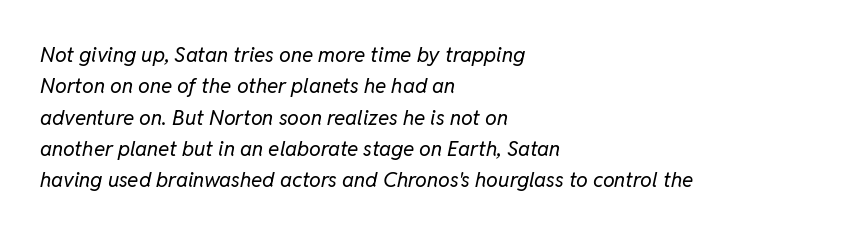
{"italic": "yes", "lean": "right", "slant_degrees": 11, "bold": "no", "underline": "no", "align": "left", "line_spacing": "normal", "line_spacing_ratio": 1.49, "letter_spacing": "normal", "letter_spacing_em": 0.0, "glyph_px": 21}
